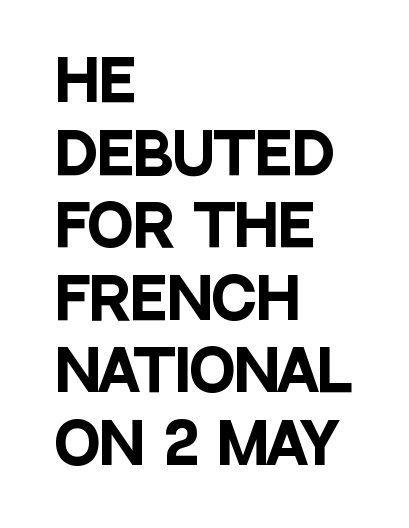
Q: Is the text bold? A: Yes.
Q: Is the text italic (slanted)? A: No, it is upright.
Q: Is the typeface a serif or a sans-serif typeface? A: Sans-serif.
Q: Is the text underlined? A: No.
Q: How is the paragraph aligned? A: Left-aligned.
Q: Is the spacing between letters normal or unusually wide? A: Normal.
Q: Is the spacing between lines tight, normal or loose? A: Normal.
Q: Width (condensed, normal, or wide)? A: Condensed.
Q: Stroke contrast? A: Low.
Q: x-height? A: Large.
Q: Monospaced? A: No.
